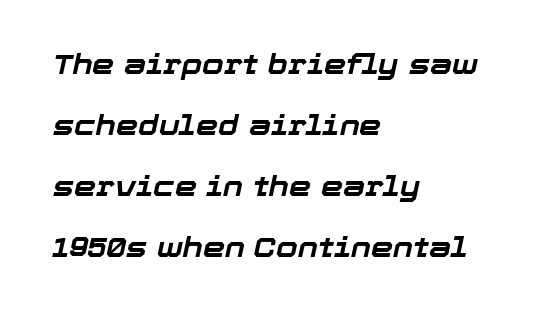
Q: Is the text bold? A: Yes.
Q: Is the text italic (slanted)? A: Yes, it leans right by about 12 degrees.
Q: Is the text underlined? A: No.
Q: How is the paragraph aligned? A: Left-aligned.
Q: Is the spacing between letters normal or unusually wide? A: Normal.
Q: Is the spacing between lines tight, normal or loose? A: Loose.
Q: Width (condensed, normal, or wide)? A: Normal.
Q: Stroke contrast? A: Low.
Q: x-height? A: Medium.
Q: Monospaced? A: No.
